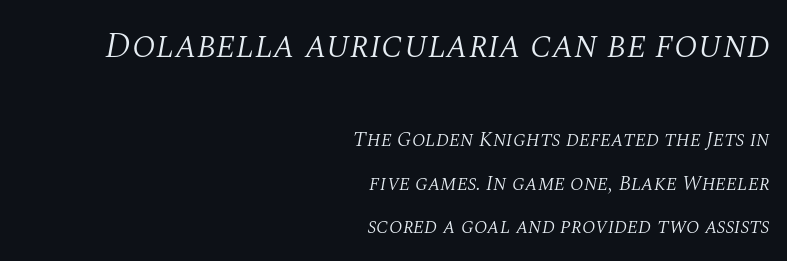
{"serif": "yes", "italic": "yes", "lean": "right", "slant_degrees": 10, "bold": "no", "weight": "light", "width": "normal", "stroke_contrast": "medium", "x_height": "large", "monospaced": "no", "underline": "no", "align": "right", "line_spacing": "loose", "line_spacing_ratio": 2.07, "letter_spacing": "normal", "letter_spacing_em": 0.0, "larger_block": "first", "size_ratio": 1.76, "glyph_px": 37}
